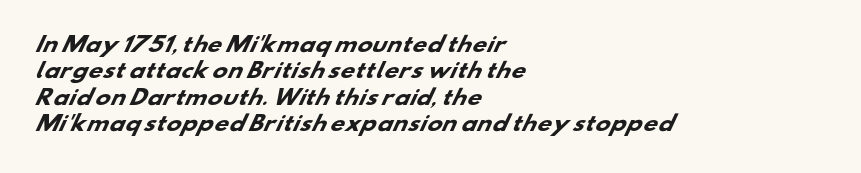
Honestly, there is no underline to notice here at all. Line spacing here is normal. The rendering anchors every line to the left-hand side. What stands out about the letter spacing? Nothing — it is the standard amount. As a designer I'd log this as weight 700, bold.
